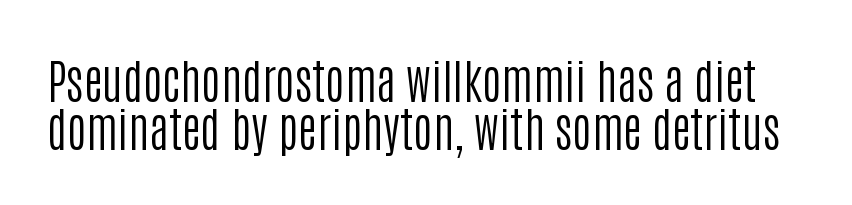
Has an underline been added? It has not. The rendering uses a small line-height, squeezing the rows. Letter spacing: default. The rendering uses natural spacing where letterforms have individual widths. No italicization has been applied; the sample stays upright.
